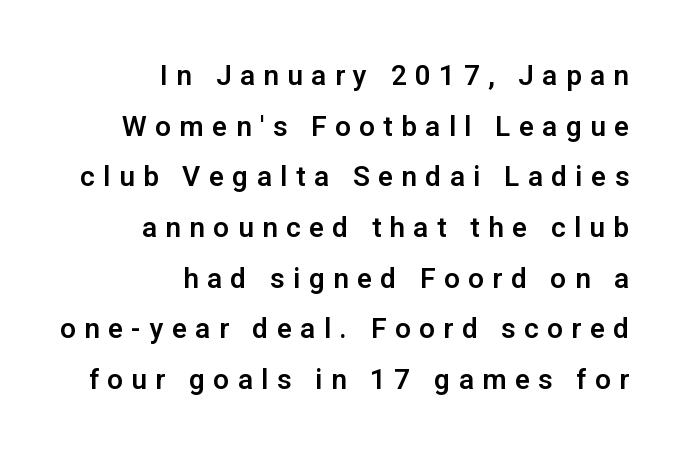
Note the varied advance widths — an 'i' is clearly narrower than an 'm'. These lines have a slow, spaced-out rhythm from letter to letter. Just letters on the line, the space beneath them empty. Tall strokes in this sample are plumb rather than angled. Compared with a flush-left layout, this one pins lines to the opposite, right side.
